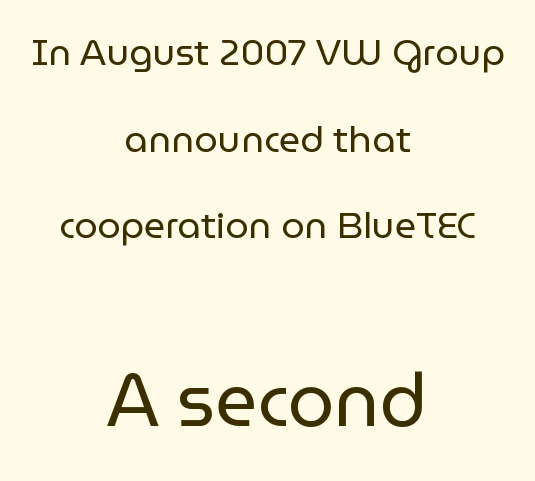
What's the leading like? Stretched, with rows far apart. Is there any slant? The stems are plumb. Layout note: lines centered. Proportional: the letters do not fall into vertical columns.
